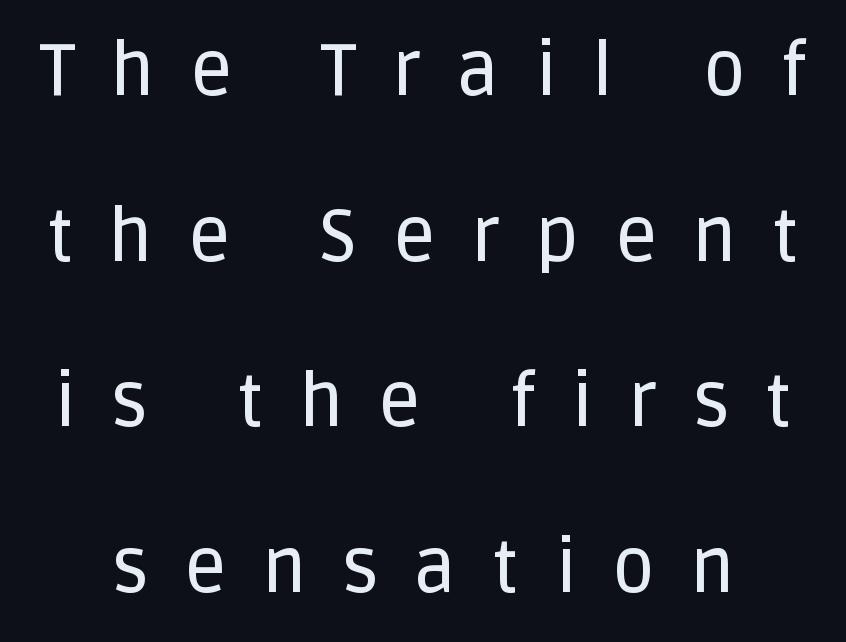
Q: Is the text italic (slanted)? A: No, it is upright.
Q: Is the typeface a serif or a sans-serif typeface? A: Sans-serif.
Q: Is the text underlined? A: No.
Q: Is the spacing between letters normal or unusually wide? A: Unusually wide.
Q: Is the spacing between lines tight, normal or loose? A: Loose.
Q: Width (condensed, normal, or wide)? A: Normal.
Q: Stroke contrast? A: Low.
Q: x-height? A: Large.
Q: Monospaced? A: No.
